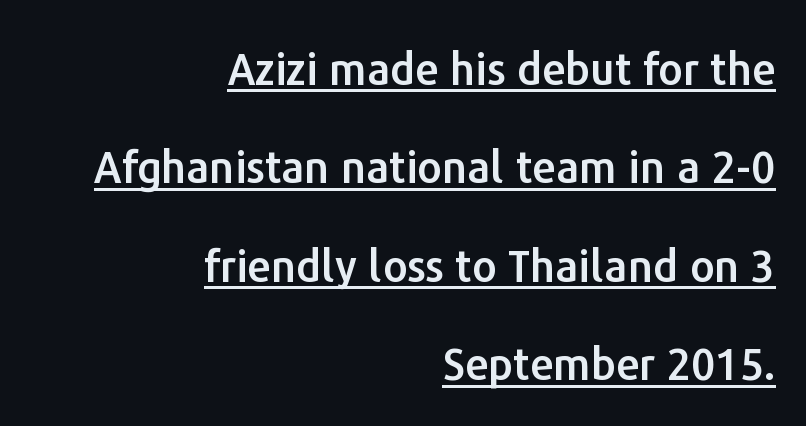
The image shows 43 px sans-serif type, upright; set right-aligned, loose line spacing (2.29x), normal letter spacing, underlined; low stroke contrast and a medium x-height.
